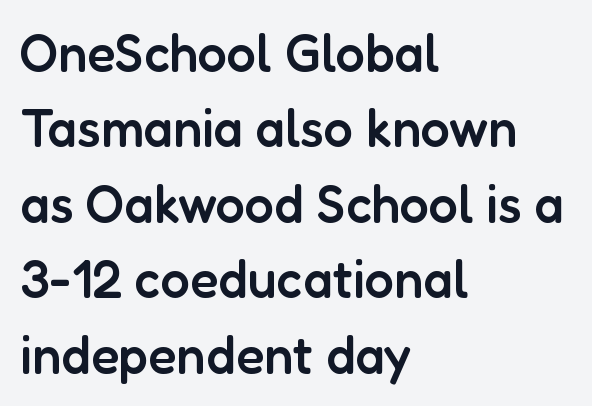
{"serif": "no", "italic": "no", "bold": "semi", "weight": "semibold", "width": "normal", "stroke_contrast": "low", "x_height": "medium", "monospaced": "no", "underline": "no", "align": "left", "line_spacing": "normal", "line_spacing_ratio": 1.45, "letter_spacing": "normal", "letter_spacing_em": 0.0, "glyph_px": 52}
